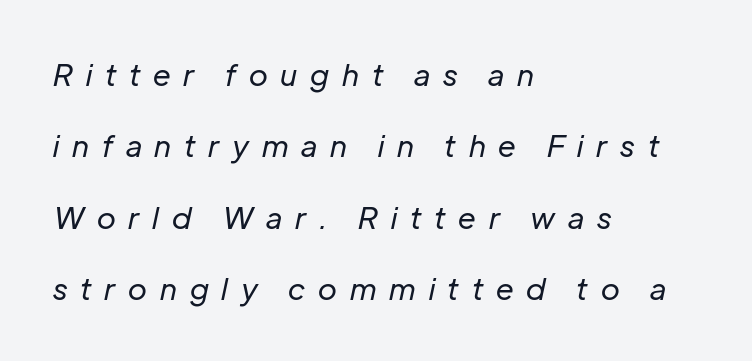
Honestly, the letter spacing is so wide it's the main thing you notice. Here the designer chose a conventional face with non-uniform glyph widths. You can tell it's italic because the verticals aren't actually vertical. Nothing heavy about these letters — not bold at all. The rendering anchors every line to the left-hand side. The area under the type is left untouched.
